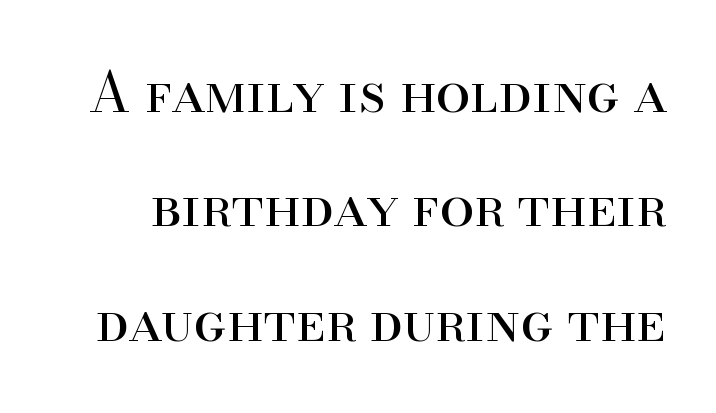
Q: Is the text bold? A: No.
Q: Is the text italic (slanted)? A: No, it is upright.
Q: Is the typeface a serif or a sans-serif typeface? A: Serif.
Q: Is the text underlined? A: No.
Q: Is the spacing between letters normal or unusually wide? A: Normal.
Q: Is the spacing between lines tight, normal or loose? A: Loose.
Q: Width (condensed, normal, or wide)? A: Normal.
Q: Stroke contrast? A: High.
Q: x-height? A: Small.
Q: Monospaced? A: No.
